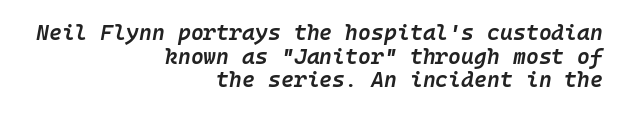
The image shows 22 px text type, italic (leaning right); set right-aligned, tight line spacing (1.07x), normal letter spacing, not underlined.
